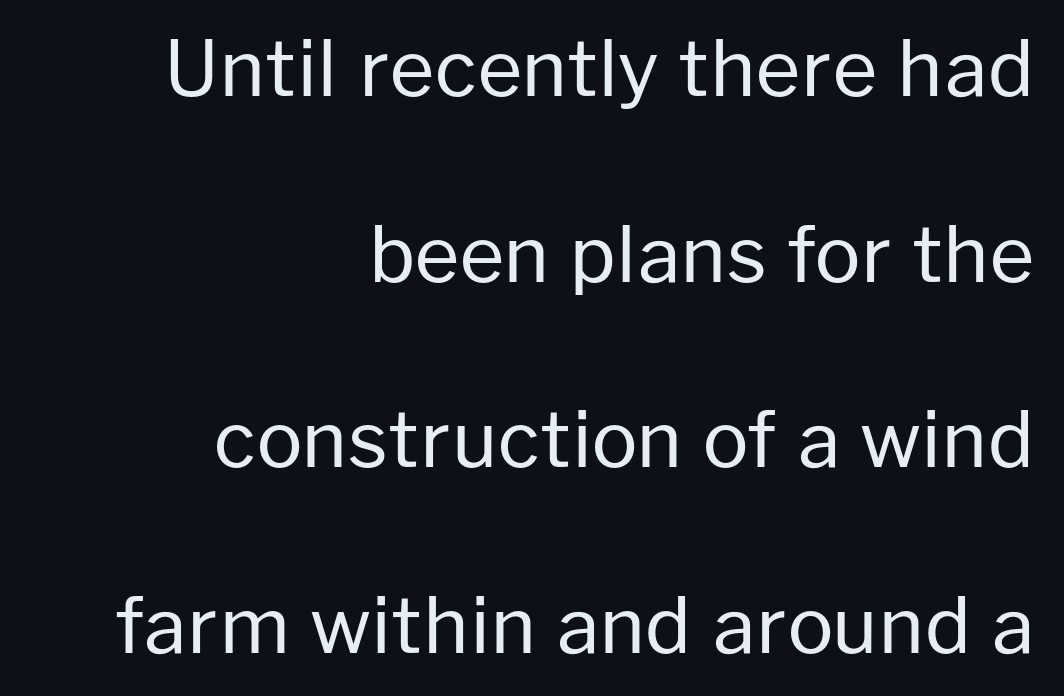
{"serif": "no", "italic": "no", "bold": "no", "weight": "regular", "width": "normal", "stroke_contrast": "low", "x_height": "medium", "monospaced": "no", "underline": "no", "align": "right", "line_spacing": "loose", "line_spacing_ratio": 2.41, "letter_spacing": "normal", "letter_spacing_em": 0.0, "glyph_px": 77}
